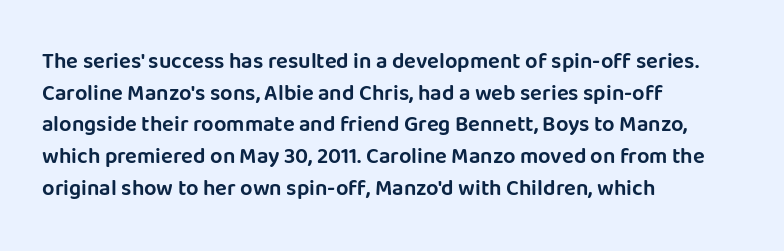
Q: Is the text italic (slanted)? A: No, it is upright.
Q: Is the text underlined? A: No.
Q: How is the paragraph aligned? A: Left-aligned.
Q: Is the spacing between letters normal or unusually wide? A: Normal.
Q: Is the spacing between lines tight, normal or loose? A: Normal.
